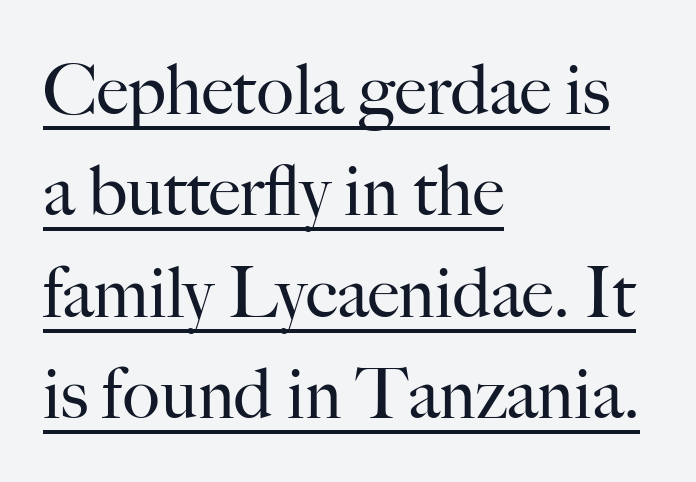
The rendering uses a moderate line-height, typical for paragraphs. Inter-character spacing is left at the font's built-in metrics. The passage shown is typed in a proportional face where columns would drift. No italicization has been applied; the sample stays upright. These glyphs show unthickened strokes, regular width or finer.
